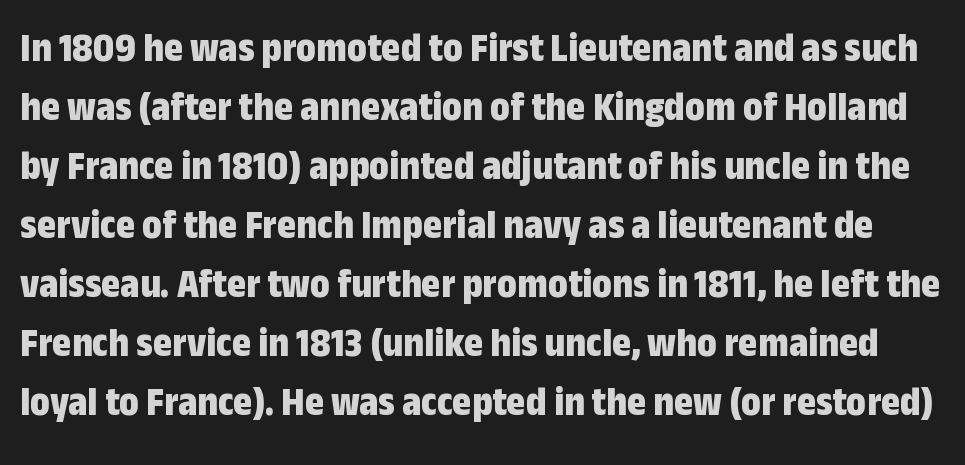
The image shows 41 px bold, condensed sans-serif type, upright; set normal line spacing (1.44x), normal letter spacing, not underlined; low stroke contrast and a medium x-height.
